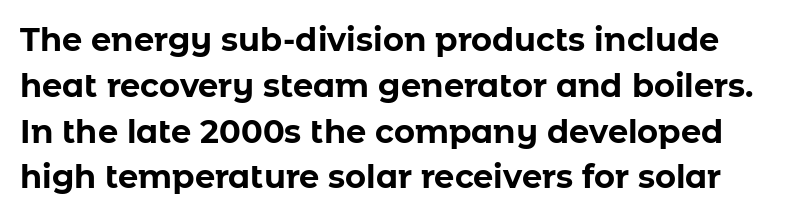
{"serif": "no", "italic": "no", "bold": "yes", "weight": "bold", "width": "normal", "stroke_contrast": "low", "x_height": "medium", "monospaced": "no", "underline": "no", "line_spacing": "normal", "line_spacing_ratio": 1.43, "letter_spacing": "normal", "letter_spacing_em": 0.0, "glyph_px": 32}
